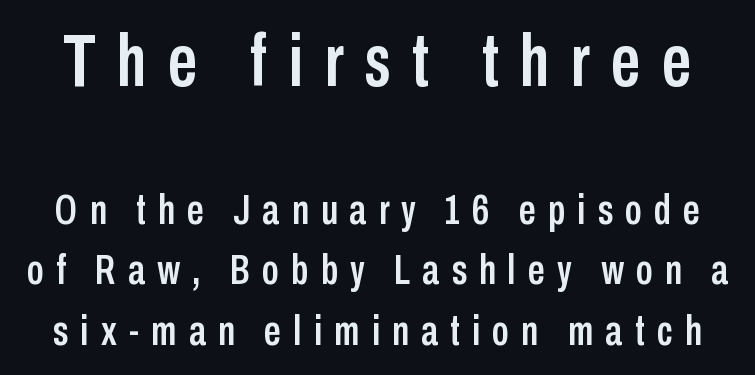
Q: Is the text italic (slanted)? A: No, it is upright.
Q: Is the typeface a serif or a sans-serif typeface? A: Sans-serif.
Q: Is the text underlined? A: No.
Q: Is the spacing between letters normal or unusually wide? A: Unusually wide.
Q: Is the spacing between lines tight, normal or loose? A: Normal.
Q: Which block of text is set in a larger size, the first (top) or the second (bottom)? A: The first (top) one.
Q: Width (condensed, normal, or wide)? A: Condensed.
Q: Stroke contrast? A: Low.
Q: x-height? A: Medium.
Q: Monospaced? A: No.
